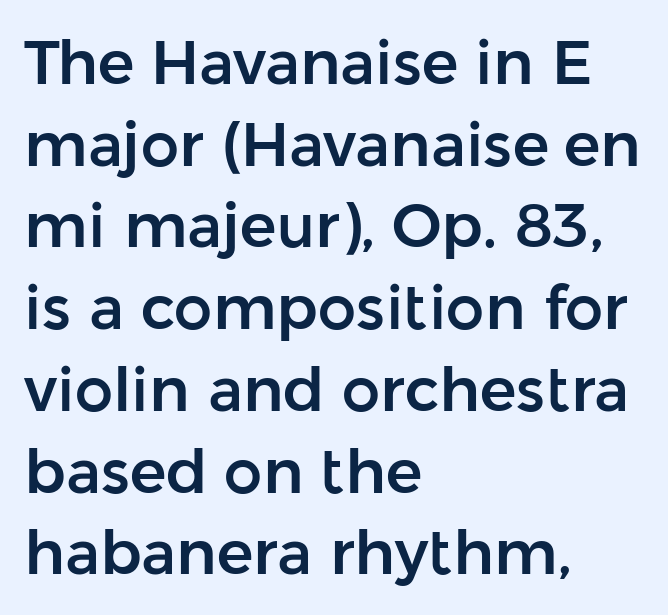
The image shows 61 px sans-serif type, upright; set left-aligned, normal line spacing (1.34x), normal letter spacing, not underlined; low stroke contrast and a medium x-height.
